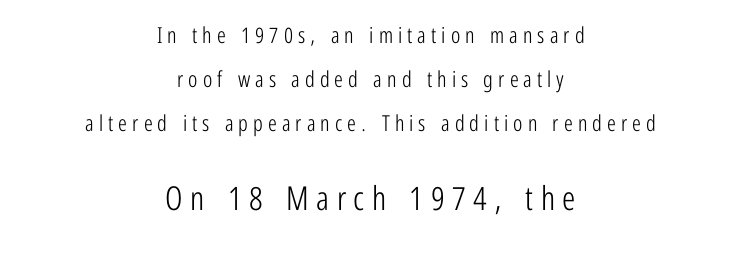
Q: Is the text bold? A: No.
Q: Is the text italic (slanted)? A: No, it is upright.
Q: Is the typeface a serif or a sans-serif typeface? A: Sans-serif.
Q: Is the text underlined? A: No.
Q: How is the paragraph aligned? A: Centered.
Q: Is the spacing between letters normal or unusually wide? A: Unusually wide.
Q: Is the spacing between lines tight, normal or loose? A: Loose.
Q: Which block of text is set in a larger size, the first (top) or the second (bottom)? A: The second (bottom) one.
Q: Width (condensed, normal, or wide)? A: Condensed.
Q: Stroke contrast? A: Low.
Q: x-height? A: Medium.
Q: Monospaced? A: No.
